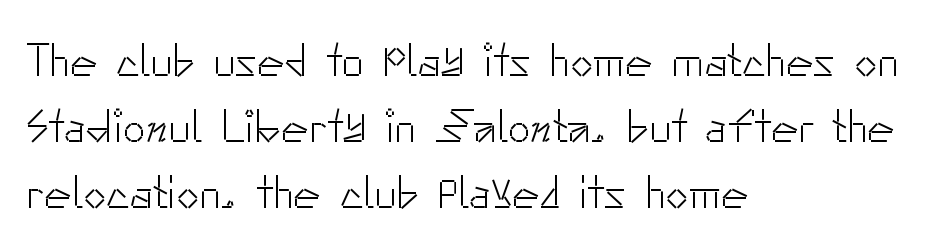
{"serif": "no", "italic": "no", "bold": "no", "weight": "light", "width": "normal", "stroke_contrast": "low", "x_height": "small", "monospaced": "no", "underline": "no", "align": "left", "line_spacing": "normal", "line_spacing_ratio": 1.43, "letter_spacing": "normal", "letter_spacing_em": 0.0, "glyph_px": 46}
